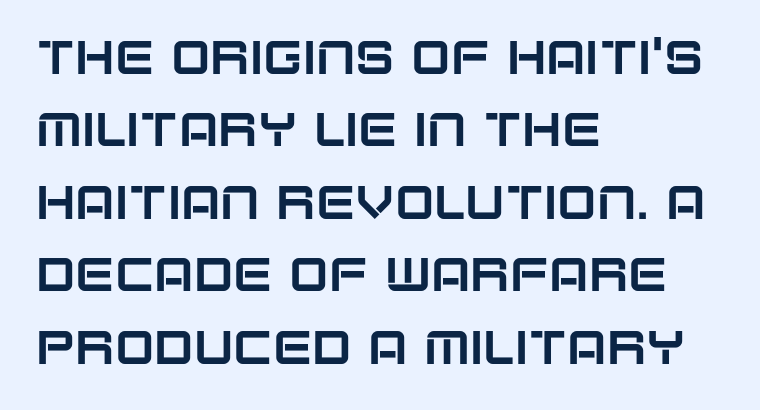
Notice how the passage keeps a crisp vertical edge on the left only. This sample has the flowing, uneven cadence of proportional lettering. Is there much room between lines? A standard amount, neither cramped nor airy. Regarding serifs, this sample does without them. This sample uses an upright cut, with every glyph sitting square on the baseline.
